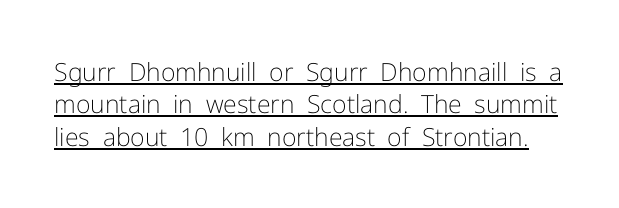
Q: Is the text bold? A: No.
Q: Is the text italic (slanted)? A: No, it is upright.
Q: Is the text underlined? A: Yes.
Q: Is the spacing between letters normal or unusually wide? A: Normal.
Q: Is the spacing between lines tight, normal or loose? A: Normal.
